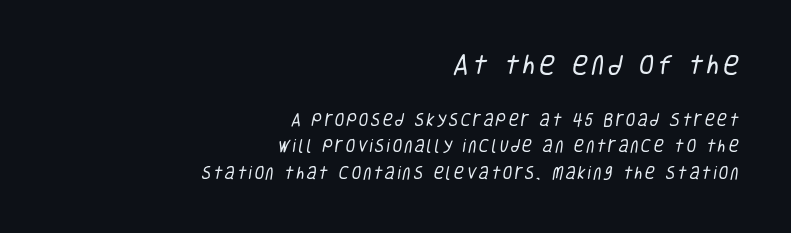
{"bold": "no", "underline": "no", "align": "right", "line_spacing_ratio": 1.88, "larger_block": "first", "size_ratio": 1.57, "glyph_px": 22}
